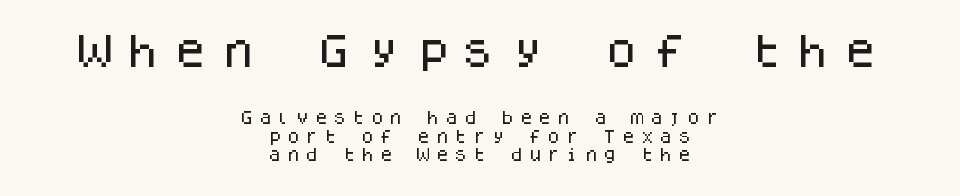
Line starts and ends both wander, symmetrically. The space between consecutive lines is moderate. The gaps between neighbouring characters are conspicuously large. No italicization has been applied; the sample stays upright.
